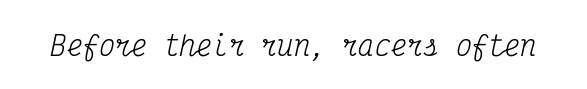
Anything drawn beneath the words? Only blank space. The text carries the slant typical of an italic or oblique font. On a weight scale, this lands at 450 or below. Observe the ordinary spacing: letters are neighbours, not strangers.
